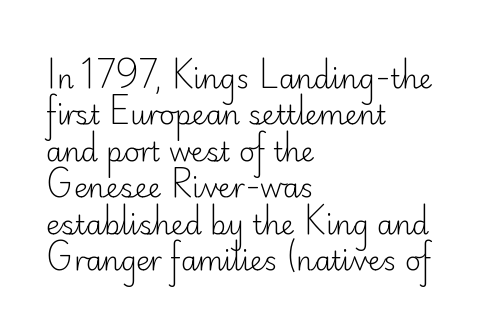
The image shows 27 px text type, upright; set left-aligned, normal line spacing (1.35x), normal letter spacing, not underlined.
